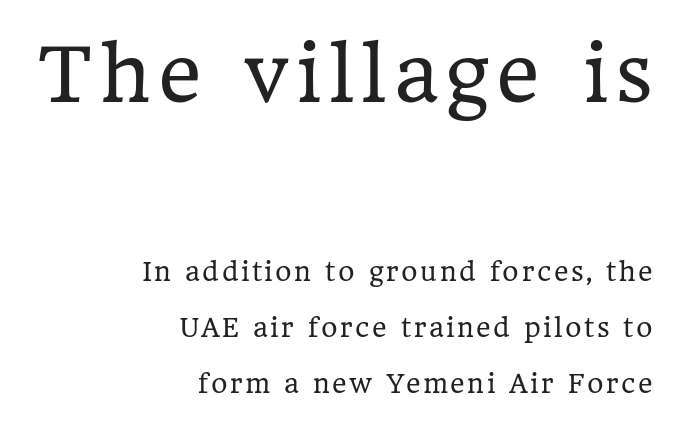
{"serif": "yes", "italic": "no", "bold": "no", "weight": "regular", "width": "normal", "stroke_contrast": "low", "x_height": "medium", "monospaced": "no", "underline": "no", "align": "right", "line_spacing": "loose", "line_spacing_ratio": 2.25, "larger_block": "first", "size_ratio": 3.0, "glyph_px": 75}
